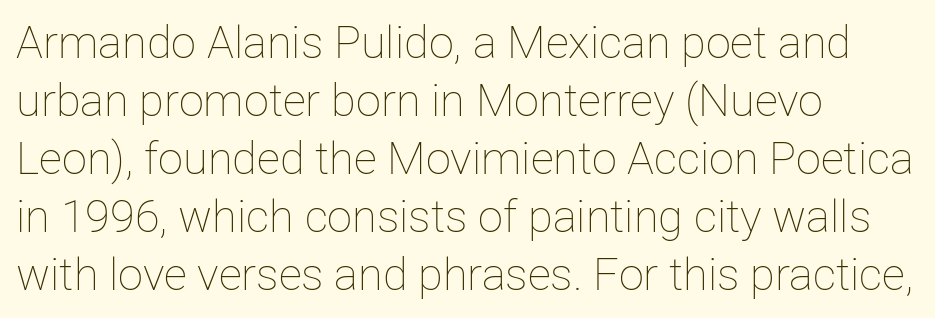
Q: Is the text bold? A: No.
Q: Is the text italic (slanted)? A: No, it is upright.
Q: Is the text underlined? A: No.
Q: How is the paragraph aligned? A: Left-aligned.
Q: Is the spacing between letters normal or unusually wide? A: Normal.
Q: Is the spacing between lines tight, normal or loose? A: Normal.
Q: Width (condensed, normal, or wide)? A: Normal.
Q: Stroke contrast? A: Low.
Q: x-height? A: Medium.
Q: Monospaced? A: No.
